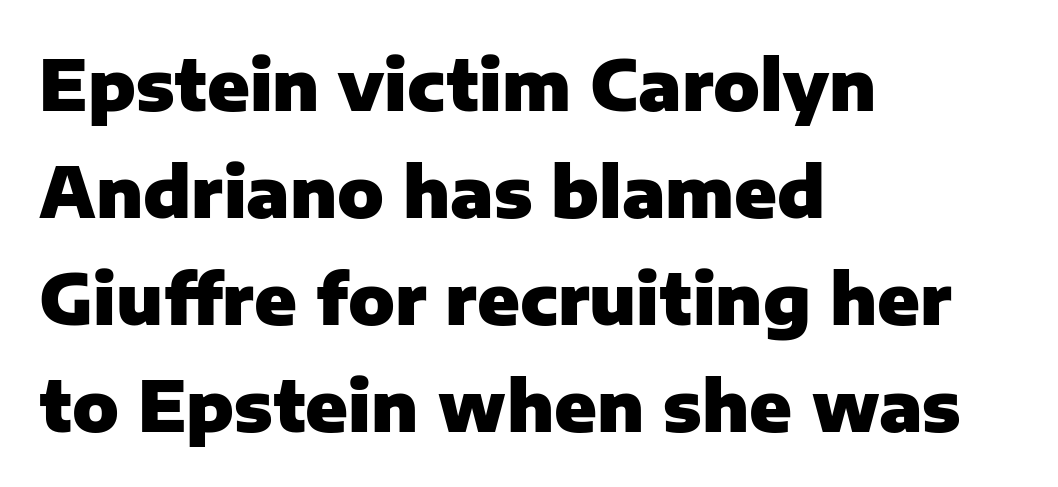
Q: Is the text bold? A: Yes.
Q: Is the text italic (slanted)? A: No, it is upright.
Q: Is the typeface a serif or a sans-serif typeface? A: Sans-serif.
Q: Is the text underlined? A: No.
Q: How is the paragraph aligned? A: Left-aligned.
Q: Is the spacing between letters normal or unusually wide? A: Normal.
Q: Is the spacing between lines tight, normal or loose? A: Normal.
Q: Width (condensed, normal, or wide)? A: Normal.
Q: Stroke contrast? A: Low.
Q: x-height? A: Medium.
Q: Monospaced? A: No.
